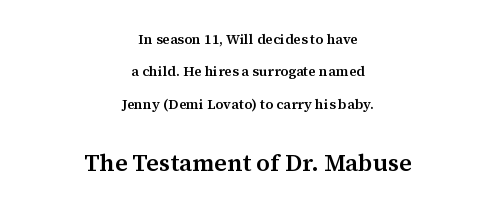
If you squint, the bottom block still reads clearly — it's the larger of the two. In terms of letterspacing, this is plain default setting. Each line is balanced around a shared central axis. It's the straight-up-and-down kind of type. Words float on clear page, feet unadorned.
